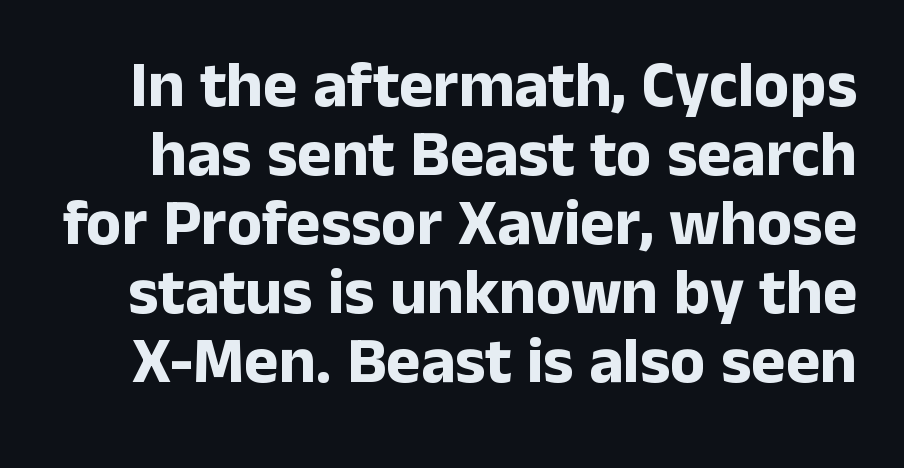
No italicization has been applied; the sample stays upright. Summary of weight: heavy, a full bold. The letters advance in unequal steps, a hallmark of proportional type. The rendering uses a small line-height, squeezing the rows. Here the glyphs are tracked normally, forming tight word shapes. These lines are composed in type without serifs.
